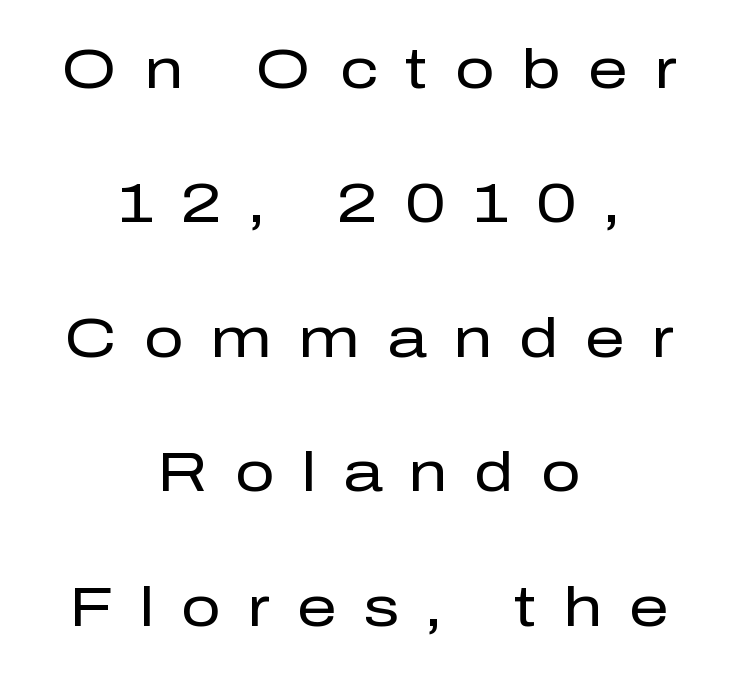
The image shows 56 px regular-weight sans-serif type, upright; set centered, loose line spacing (2.4x), unusually wide letter spacing (+0.48 em), not underlined; low stroke contrast and a medium x-height.
